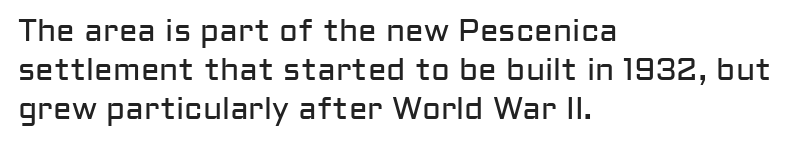
Q: Is the text bold? A: No.
Q: Is the text italic (slanted)? A: No, it is upright.
Q: Is the typeface a serif or a sans-serif typeface? A: Sans-serif.
Q: Is the text underlined? A: No.
Q: How is the paragraph aligned? A: Left-aligned.
Q: Is the spacing between letters normal or unusually wide? A: Normal.
Q: Is the spacing between lines tight, normal or loose? A: Normal.
Q: Width (condensed, normal, or wide)? A: Normal.
Q: Stroke contrast? A: Low.
Q: x-height? A: Medium.
Q: Monospaced? A: No.
